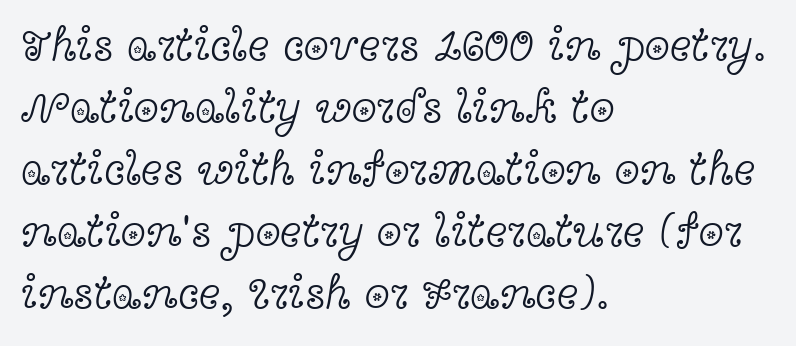
{"serif": "yes", "bold": "no", "weight": "light", "width": "wide", "x_height": "medium", "monospaced": "no", "underline": "no", "align": "left", "line_spacing": "normal", "line_spacing_ratio": 1.35, "letter_spacing": "normal", "letter_spacing_em": 0.0, "glyph_px": 46}
